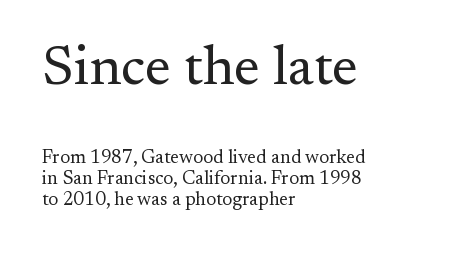
Q: Is the text bold? A: No.
Q: Is the text italic (slanted)? A: No, it is upright.
Q: Is the typeface a serif or a sans-serif typeface? A: Serif.
Q: Is the text underlined? A: No.
Q: How is the paragraph aligned? A: Left-aligned.
Q: Is the spacing between letters normal or unusually wide? A: Normal.
Q: Is the spacing between lines tight, normal or loose? A: Tight.
Q: Which block of text is set in a larger size, the first (top) or the second (bottom)? A: The first (top) one.
Q: Width (condensed, normal, or wide)? A: Normal.
Q: Stroke contrast? A: Medium.
Q: x-height? A: Small.
Q: Monospaced? A: No.
